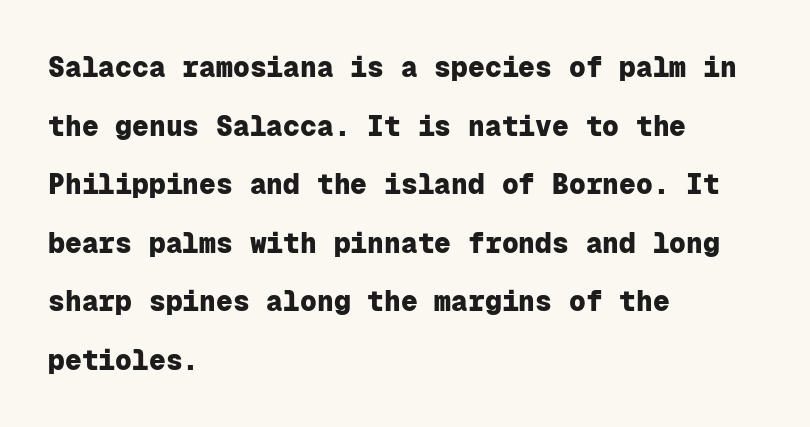
The image shows 28 px heavy sans-serif type, upright, monospaced; set left-aligned, loose line spacing (2.09x), normal letter spacing, not underlined; low stroke contrast and a medium x-height.
